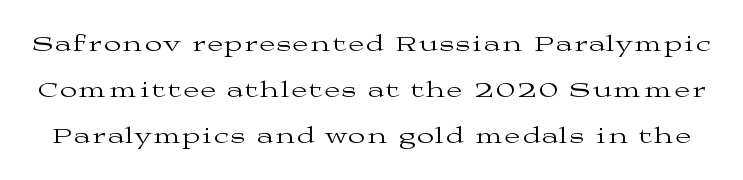
Summary of vertical rhythm: relaxed, with wide interline spacing. The font is comparable to plain body text, perhaps lighter. Descender tails drop into unmarked territory. This sample uses an upright cut, with every glyph sitting square on the baseline.
